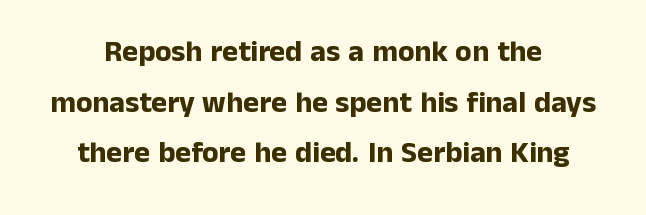
The image shows 30 px bold sans-serif type, upright; set normal line spacing (1.69x), normal letter spacing, not underlined; low stroke contrast and a medium x-height.
